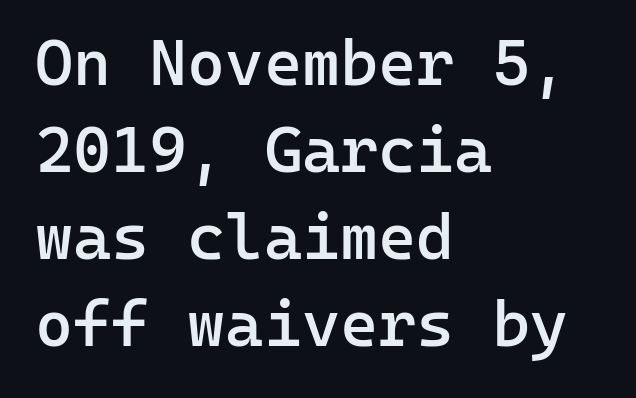
The rag falls on the right side of this text block. The letters stand straight up with perfectly vertical stems. The rendering uses a semibold face; strokes are thickened but not to full bold. The passage shown has conventional tracking throughout. The passage shown is typed in a monospace face where columns stay perfectly aligned.
